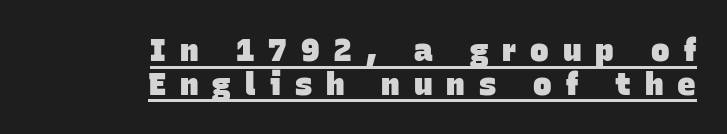
Is this a fixed-width face? No — the glyphs have proportional, varying widths. The typeface chosen for these lines omits serifs. Does the copy run flush right? Yes — the right margin is perfectly even. This block would grow much taller if given ordinary leading; it's compressed now. Glance below the letters and you will spot a drawn line.
